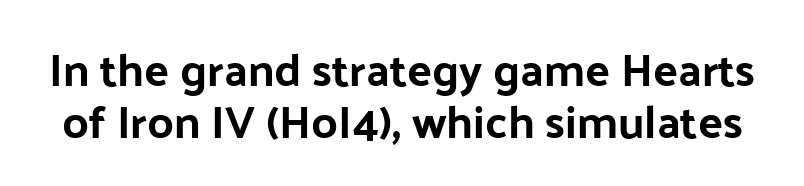
You could not count columns in this text — the font is proportionally spaced. Does extra space separate the letters? No, they use regular spacing. The foot of each line stays bare and open. No italicization has been applied; the sample stays upright. Font category for this specimen: sans-serif. The rendering uses a small line-height, squeezing the rows.
